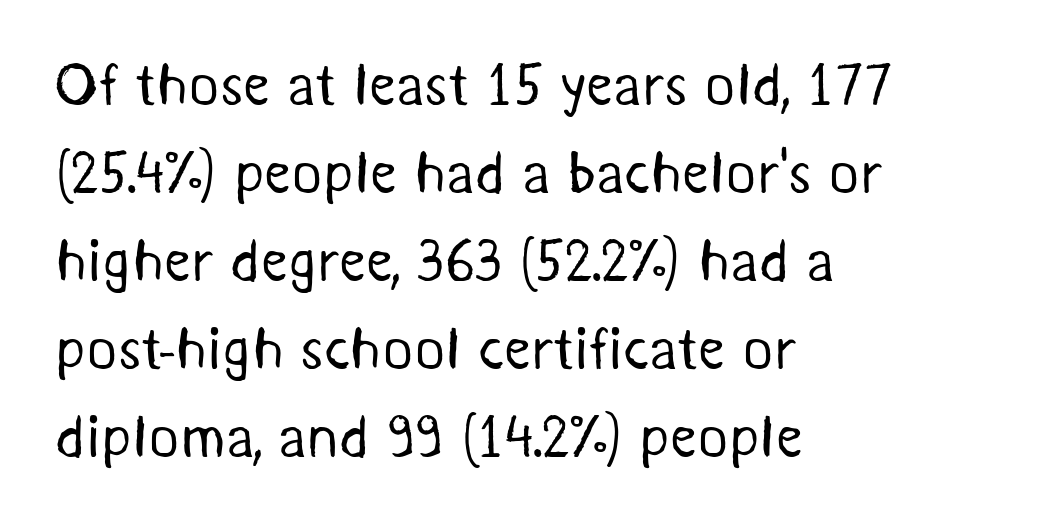
Spacing verdict: proportional, widths tailored to each character. The passage shown has conventional tracking throughout. The lines sit at an ordinary, default distance from one another. Reading down the block, your eye returns to a fixed left position each line. Letterform terminals end flat and unadorned throughout the passage.
